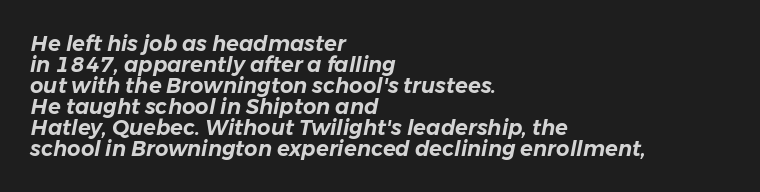
Words appear dense and cohesive because spacing is normal. Very little white space separates one row of letters from the next. Descenders hang freely into open space. The axis of the letterforms is tilted away from vertical. The ragged edge is on the right, which tells us the setting is flush left.
